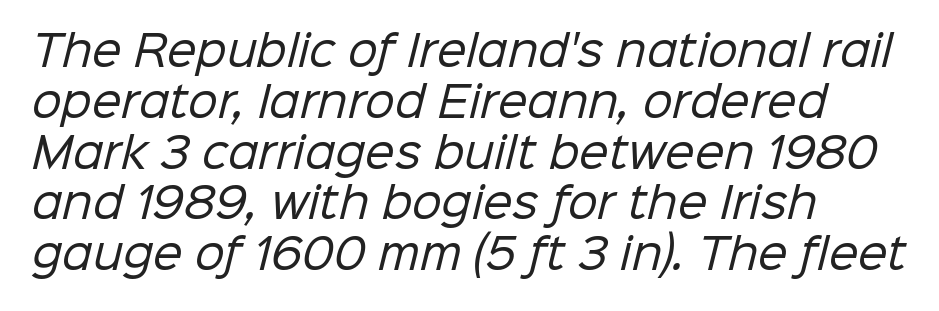
The passage shown has conventional tracking throughout. The lines in this sample share a left origin and differ only in where they stop. Is this a heavy cut? Hardly; it is regular or lighter. I'd call this a sans setting — the letters go barefoot.
